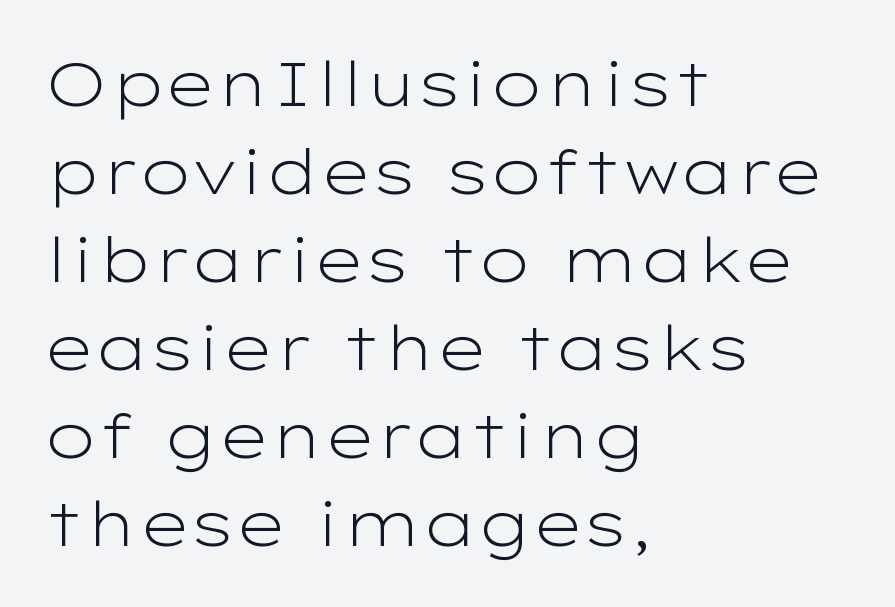
The image shows 62 px light, wide sans-serif type, upright; set left-aligned, normal line spacing (1.42x), normal letter spacing, not underlined; low stroke contrast and a medium x-height.
